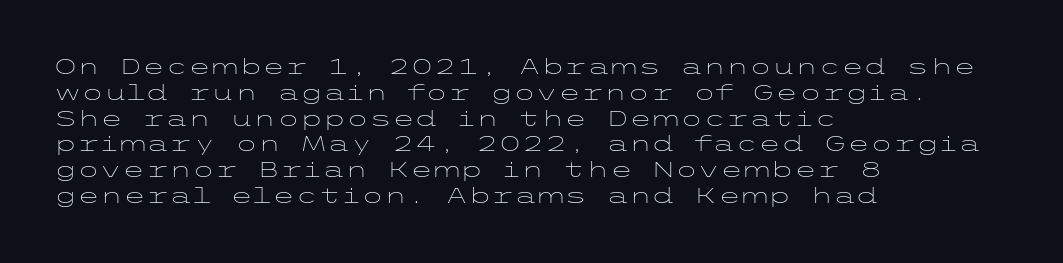
The image shows 21 px text type, upright; set left-aligned, line spacing 1.23x, normal letter spacing, not underlined.
